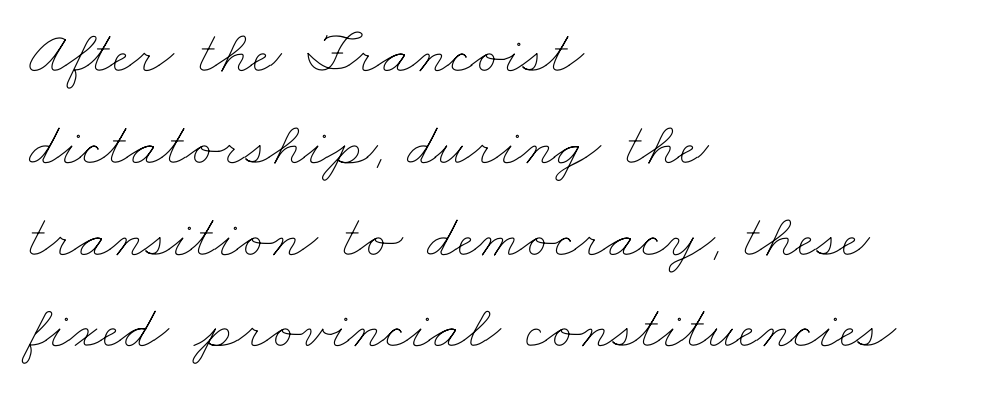
{"bold": "no", "weight": "thin", "width": "wide", "stroke_contrast": "low", "x_height": "small", "monospaced": "no", "underline": "no", "align": "left", "line_spacing": "normal", "line_spacing_ratio": 1.48, "letter_spacing": "normal", "letter_spacing_em": 0.0, "glyph_px": 62}
